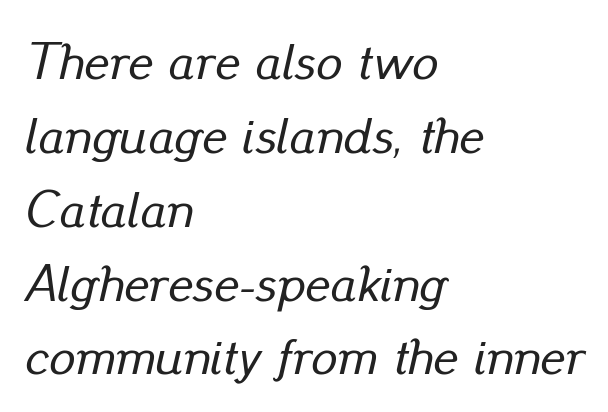
The image shows 52 px text type, italic (leaning right); set left-aligned, normal line spacing (1.42x), normal letter spacing, not underlined; low stroke contrast and a small x-height.
